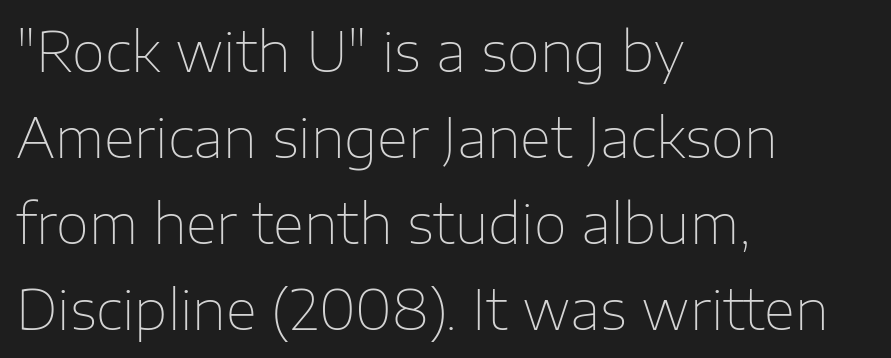
{"serif": "no", "italic": "no", "bold": "no", "weight": "thin", "width": "normal", "stroke_contrast": "low", "x_height": "medium", "monospaced": "no", "underline": "no", "align": "left", "line_spacing": "normal", "line_spacing_ratio": 1.59, "letter_spacing": "normal", "letter_spacing_em": 0.0, "glyph_px": 54}
